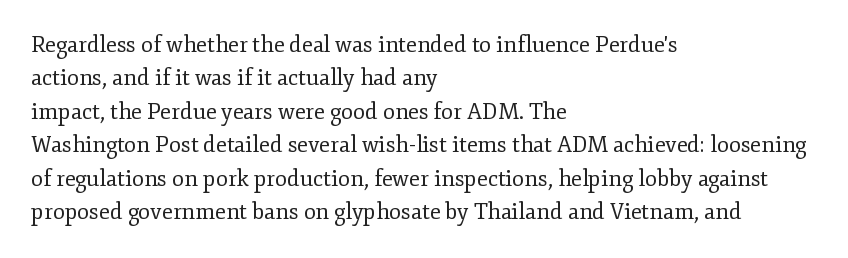
Summary of vertical rhythm: regular, with standard interline spacing. No extra ink here — the face is not bold. Quick note: not italic, upright. Horizontal alignment here is leftward, the default for most running prose.
